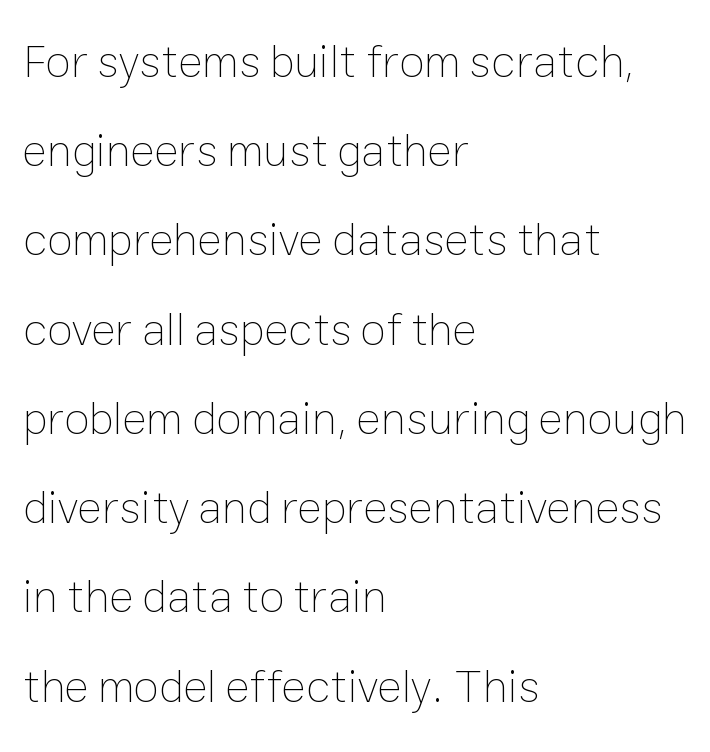
The image shows 46 px thin type, upright; set left-aligned, loose line spacing (1.94x), normal letter spacing, not underlined; low stroke contrast and a medium x-height.
